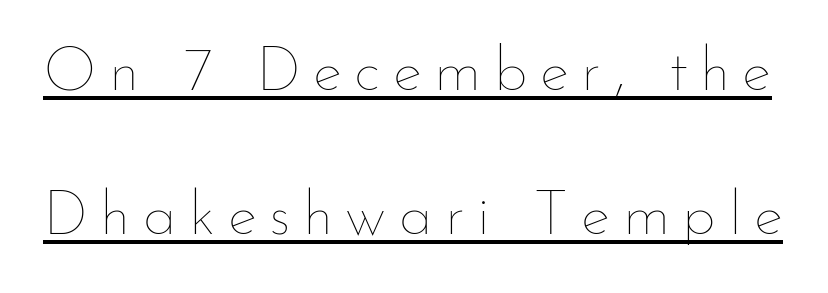
Q: Is the text bold? A: No.
Q: Is the text italic (slanted)? A: No, it is upright.
Q: Is the text underlined? A: Yes.
Q: Is the spacing between letters normal or unusually wide? A: Unusually wide.
Q: Is the spacing between lines tight, normal or loose? A: Loose.
Q: Width (condensed, normal, or wide)? A: Normal.
Q: Stroke contrast? A: Low.
Q: x-height? A: Small.
Q: Monospaced? A: No.
